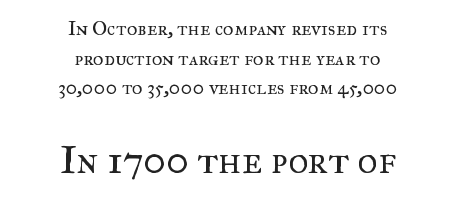
Q: Is the text bold? A: No.
Q: Is the text italic (slanted)? A: No, it is upright.
Q: Is the typeface a serif or a sans-serif typeface? A: Serif.
Q: Is the text underlined? A: No.
Q: How is the paragraph aligned? A: Centered.
Q: Is the spacing between letters normal or unusually wide? A: Normal.
Q: Is the spacing between lines tight, normal or loose? A: Normal.
Q: Which block of text is set in a larger size, the first (top) or the second (bottom)? A: The second (bottom) one.
Q: Width (condensed, normal, or wide)? A: Normal.
Q: Stroke contrast? A: Medium.
Q: x-height? A: Small.
Q: Monospaced? A: No.
